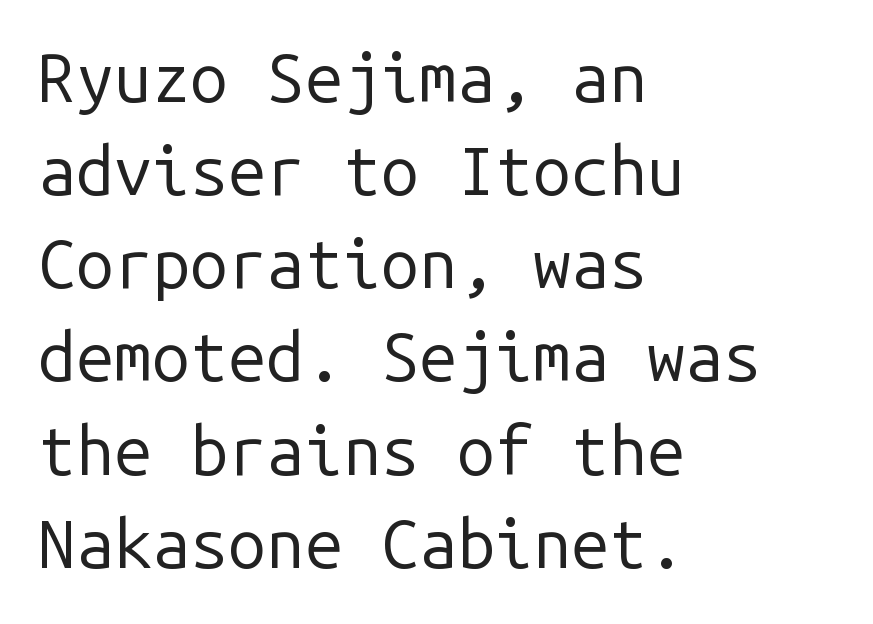
{"serif": "no", "italic": "no", "bold": "no", "weight": "regular", "width": "normal", "stroke_contrast": "low", "x_height": "medium", "monospaced": "yes", "underline": "no", "align": "left", "line_spacing": "normal", "line_spacing_ratio": 1.37, "letter_spacing": "normal", "letter_spacing_em": 0.0, "glyph_px": 68}
